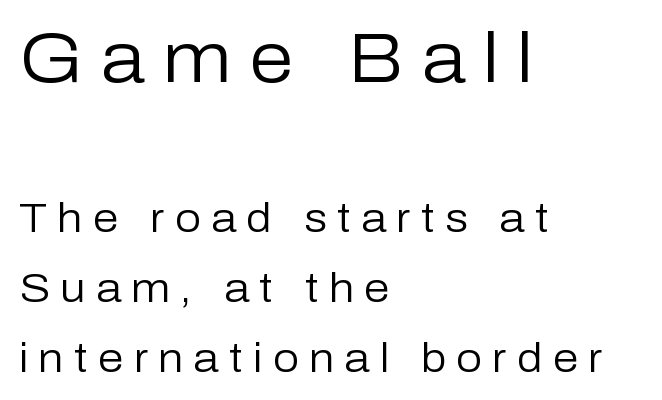
{"serif": "no", "italic": "no", "bold": "no", "weight": "regular", "width": "normal", "stroke_contrast": "low", "x_height": "medium", "monospaced": "no", "underline": "no", "align": "left", "line_spacing": "normal", "line_spacing_ratio": 1.7, "letter_spacing": "wide", "letter_spacing_em": 0.25, "larger_block": "first", "size_ratio": 1.73, "glyph_px": 71}
